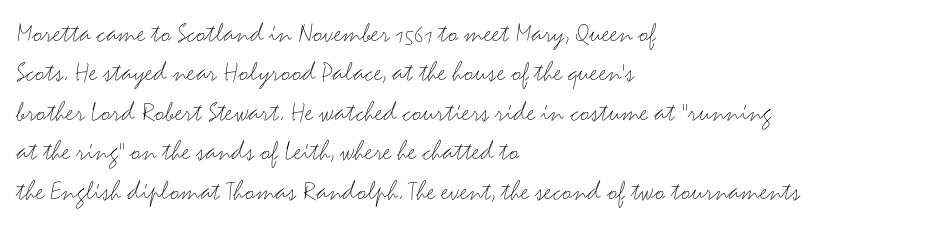
The image shows 29 px light, wide sans-serif type; set left-aligned, normal line spacing (1.36x), normal letter spacing, not underlined; medium stroke contrast and a small x-height.
